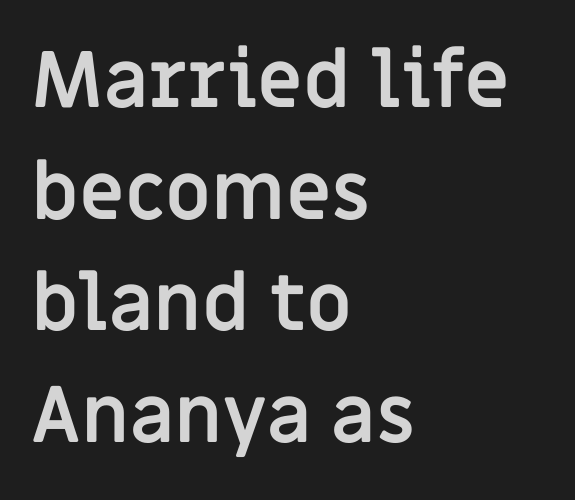
Each new line begins a customary step beneath the previous one. Each word holds together tightly as a unit, with standard inter-letter gaps. Heavy-handed strokes throughout: this text is bold. Note the varied advance widths — an 'i' is clearly narrower than an 'm'. The specimen reads as upright at a glance. Does the type have serifs? No, each stem ends abruptly.
